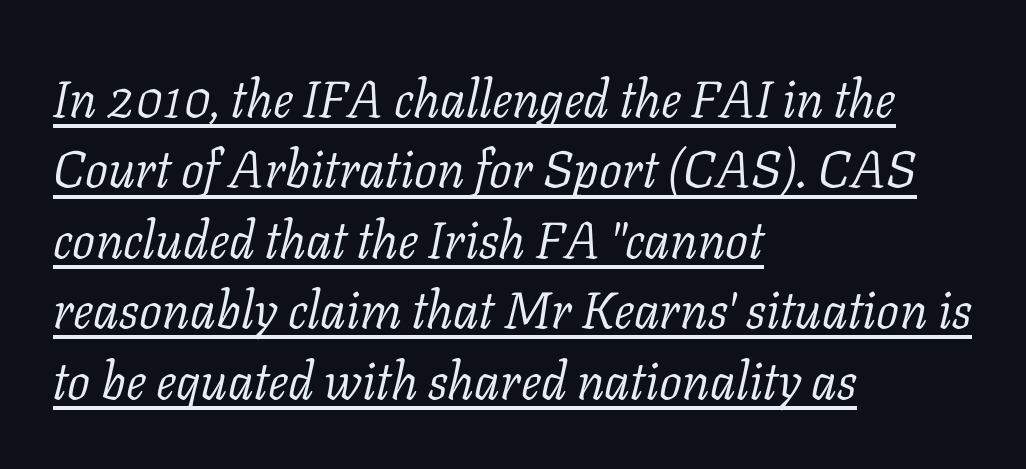
The image shows 51 px light serif type, italic (leaning right); set left-aligned, normal line spacing (1.38x), normal letter spacing, underlined; low stroke contrast and a medium x-height.
